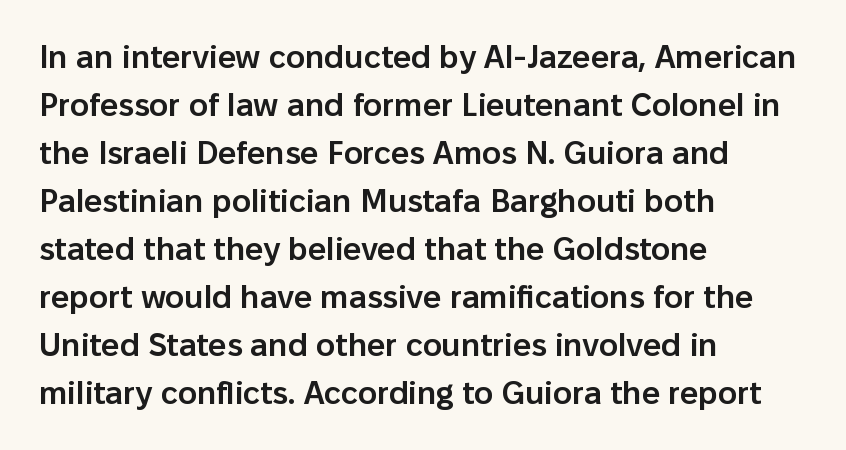
The image shows 32 px semibold sans-serif type, upright; set left-aligned, normal line spacing (1.5x), normal letter spacing, not underlined; low stroke contrast and a medium x-height.
